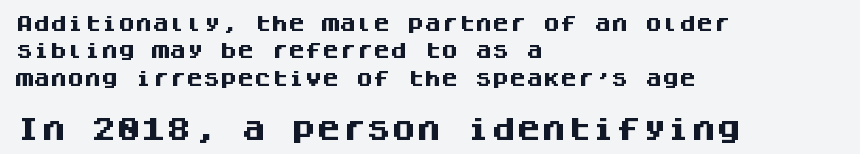
The image shows 25 px bold type, upright; set left-aligned, normal line spacing (1.61x), normal letter spacing, not underlined; the second (bottom) block is 1.47x larger.
